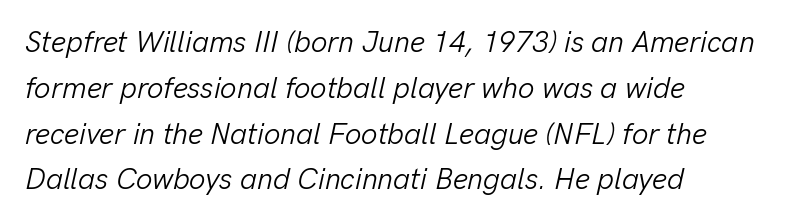
The image shows 29 px light type, italic (leaning right); set left-aligned, normal line spacing (1.58x), normal letter spacing, not underlined; low stroke contrast and a medium x-height.
